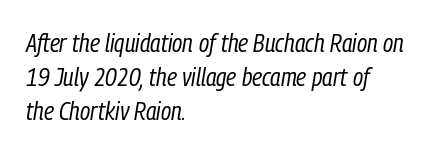
There is no visible air inserted between adjacent glyphs. The axis of the letterforms is tilted away from vertical. The block of text has a typical density, with ordinary space between rows. The typesetting does not lean heavy: it is not bold. Caption: multi-line text, flush left, ragged right.
